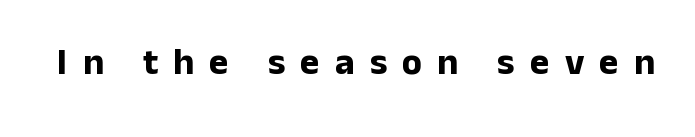
{"serif": "no", "italic": "no", "bold": "yes", "weight": "bold", "width": "normal", "stroke_contrast": "low", "x_height": "medium", "monospaced": "no", "underline": "no", "letter_spacing": "wide", "letter_spacing_em": 0.41, "glyph_px": 37}
